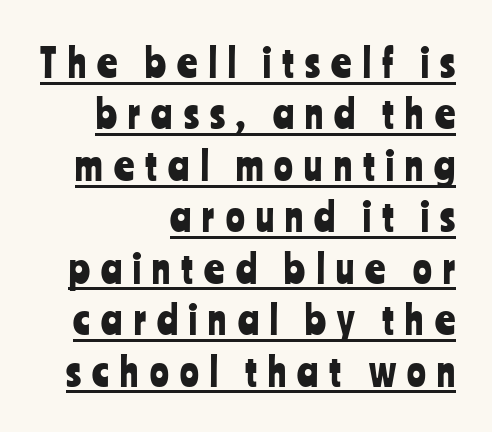
Q: Is the text italic (slanted)? A: No, it is upright.
Q: Is the typeface a serif or a sans-serif typeface? A: Sans-serif.
Q: Is the text underlined? A: Yes.
Q: How is the paragraph aligned? A: Right-aligned.
Q: Is the spacing between letters normal or unusually wide? A: Unusually wide.
Q: Is the spacing between lines tight, normal or loose? A: Normal.
Q: Width (condensed, normal, or wide)? A: Condensed.
Q: Stroke contrast? A: Low.
Q: x-height? A: Medium.
Q: Monospaced? A: No.
